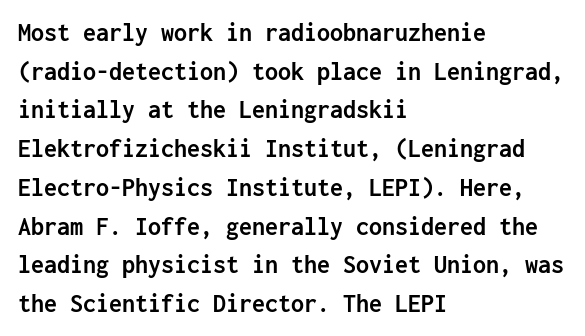
Q: Is the text bold? A: Yes.
Q: Is the text italic (slanted)? A: No, it is upright.
Q: Is the text underlined? A: No.
Q: How is the paragraph aligned? A: Left-aligned.
Q: Is the spacing between letters normal or unusually wide? A: Normal.
Q: Is the spacing between lines tight, normal or loose? A: Normal.
